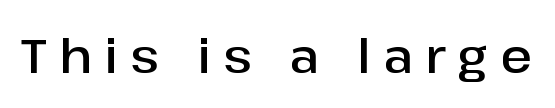
The image shows 48 px semibold sans-serif type, upright; set unusually wide letter spacing (+0.26 em), not underlined; low stroke contrast and a medium x-height.
